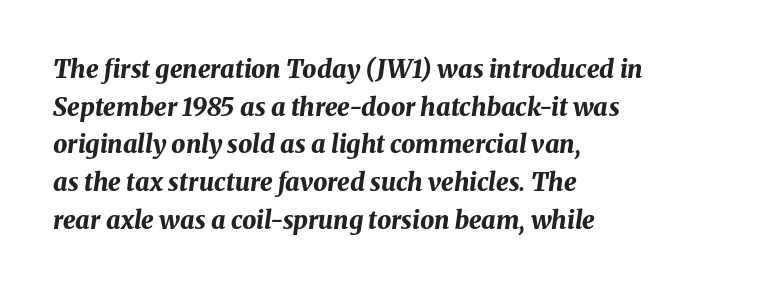
The image shows 25 px bold type, italic (leaning right); set left-aligned, normal line spacing (1.51x), normal letter spacing, not underlined.
